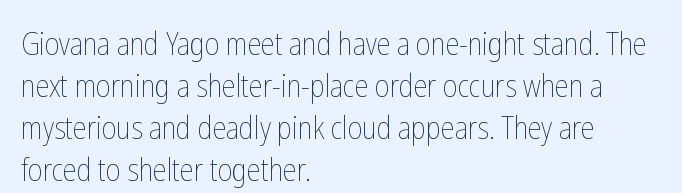
The image shows 31 px thin, condensed type, upright; set left-aligned, normal line spacing (1.35x), normal letter spacing, not underlined; low stroke contrast and a medium x-height.
